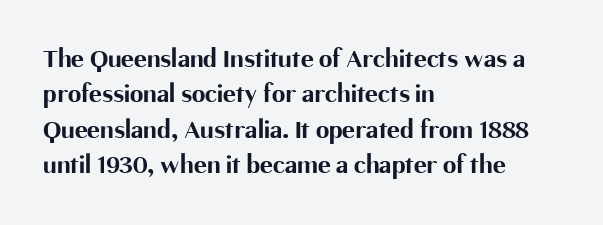
Q: Is the text bold? A: Yes.
Q: Is the text italic (slanted)? A: No, it is upright.
Q: Is the text underlined? A: No.
Q: How is the paragraph aligned? A: Left-aligned.
Q: Is the spacing between letters normal or unusually wide? A: Normal.
Q: Is the spacing between lines tight, normal or loose? A: Normal.
